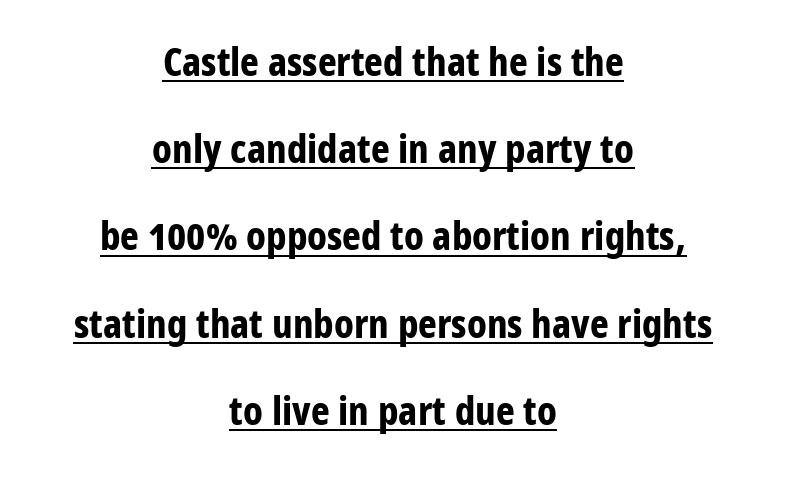
The image shows 40 px bold, condensed sans-serif type, upright; set centered, loose line spacing (2.18x), normal letter spacing, underlined; low stroke contrast and a medium x-height.
